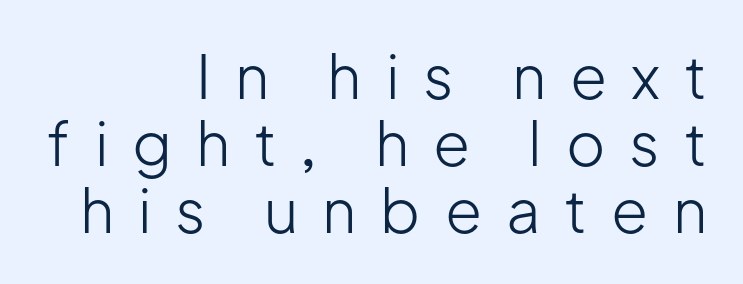
{"serif": "no", "italic": "no", "bold": "no", "weight": "light", "width": "normal", "stroke_contrast": "low", "x_height": "medium", "monospaced": "no", "underline": "no", "align": "right", "line_spacing": "tight", "line_spacing_ratio": 1.12, "letter_spacing": "wide", "letter_spacing_em": 0.4, "glyph_px": 60}
